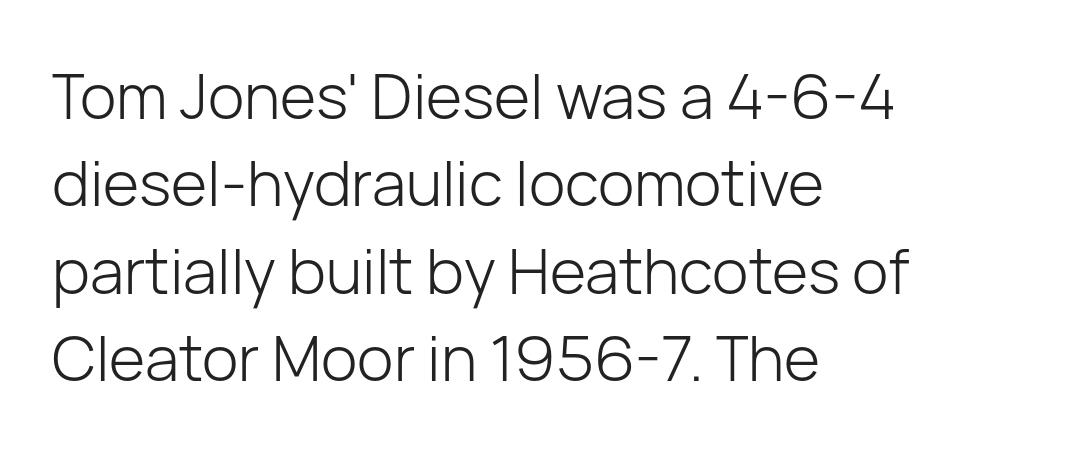
{"serif": "no", "italic": "no", "bold": "no", "weight": "light", "width": "normal", "stroke_contrast": "low", "x_height": "medium", "monospaced": "no", "underline": "no", "align": "left", "line_spacing": "normal", "line_spacing_ratio": 1.41, "letter_spacing": "normal", "letter_spacing_em": 0.0, "glyph_px": 62}
